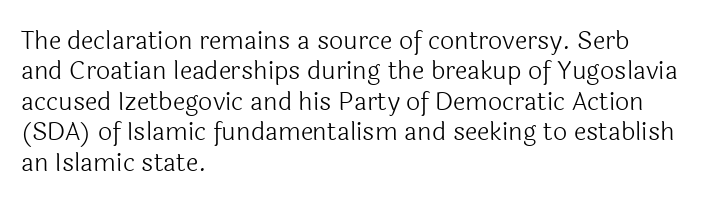
Q: Is the text bold? A: No.
Q: Is the text italic (slanted)? A: No, it is upright.
Q: Is the text underlined? A: No.
Q: How is the paragraph aligned? A: Left-aligned.
Q: Is the spacing between letters normal or unusually wide? A: Normal.
